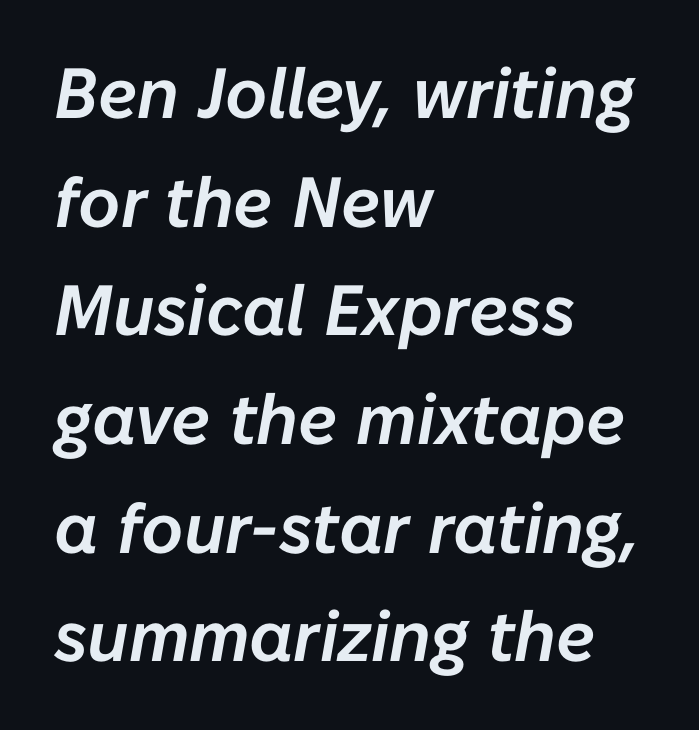
Q: Is the text italic (slanted)? A: Yes, it leans right by about 10 degrees.
Q: Is the text underlined? A: No.
Q: How is the paragraph aligned? A: Left-aligned.
Q: Is the spacing between letters normal or unusually wide? A: Normal.
Q: Is the spacing between lines tight, normal or loose? A: Normal.
Q: Width (condensed, normal, or wide)? A: Normal.
Q: Stroke contrast? A: Low.
Q: x-height? A: Medium.
Q: Monospaced? A: No.
